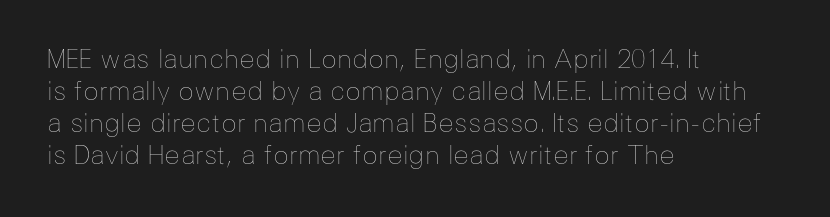
{"italic": "no", "bold": "no", "underline": "no", "align": "left", "line_spacing_ratio": 1.23, "letter_spacing": "normal", "letter_spacing_em": 0.0, "glyph_px": 26}
